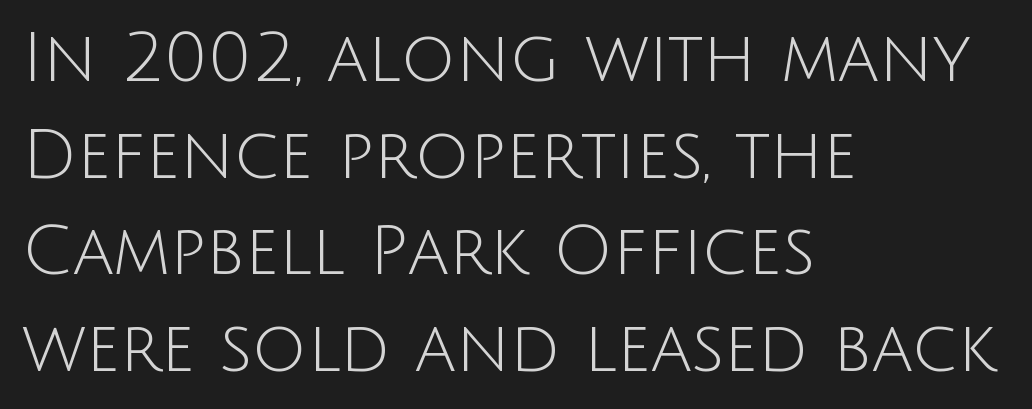
{"serif": "no", "italic": "no", "bold": "no", "weight": "light", "width": "normal", "stroke_contrast": "low", "x_height": "large", "monospaced": "no", "underline": "no", "align": "left", "line_spacing": "normal", "line_spacing_ratio": 1.42, "letter_spacing": "normal", "letter_spacing_em": 0.0, "glyph_px": 68}
